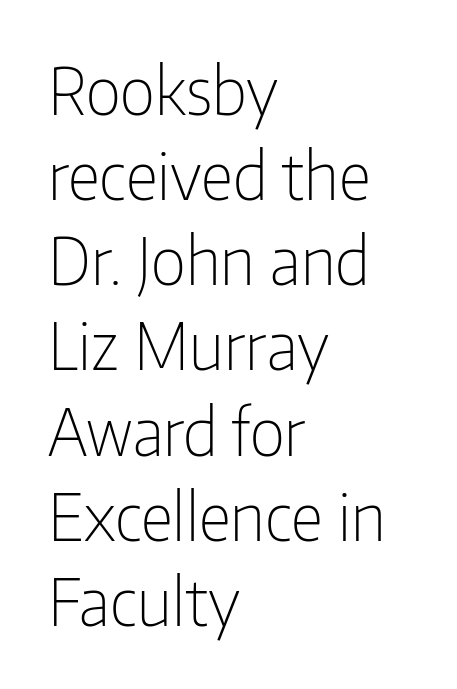
Q: Is the text bold? A: No.
Q: Is the text italic (slanted)? A: No, it is upright.
Q: Is the typeface a serif or a sans-serif typeface? A: Sans-serif.
Q: Is the text underlined? A: No.
Q: How is the paragraph aligned? A: Left-aligned.
Q: Is the spacing between letters normal or unusually wide? A: Normal.
Q: Is the spacing between lines tight, normal or loose? A: Normal.
Q: Width (condensed, normal, or wide)? A: Condensed.
Q: Stroke contrast? A: Low.
Q: x-height? A: Medium.
Q: Monospaced? A: No.
